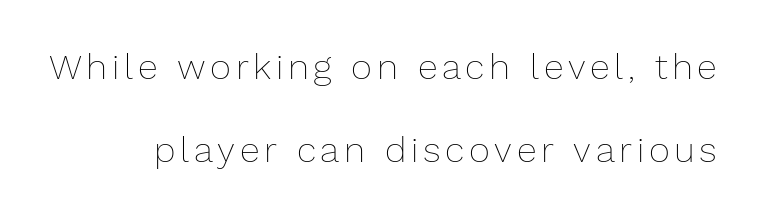
The image shows 36 px thin type, upright; set loose line spacing (2.31x), not underlined; low stroke contrast and a medium x-height.
